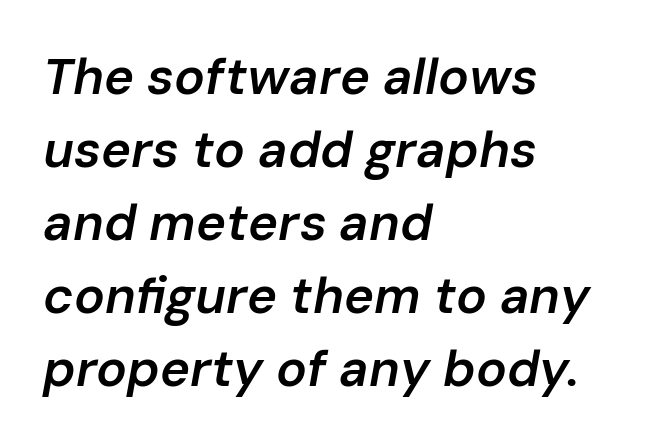
Q: Is the text bold? A: Semi-bold.
Q: Is the text italic (slanted)? A: Yes, it leans right by about 10 degrees.
Q: Is the text underlined? A: No.
Q: How is the paragraph aligned? A: Left-aligned.
Q: Is the spacing between letters normal or unusually wide? A: Normal.
Q: Is the spacing between lines tight, normal or loose? A: Normal.
Q: Width (condensed, normal, or wide)? A: Normal.
Q: Stroke contrast? A: Low.
Q: x-height? A: Medium.
Q: Monospaced? A: No.
